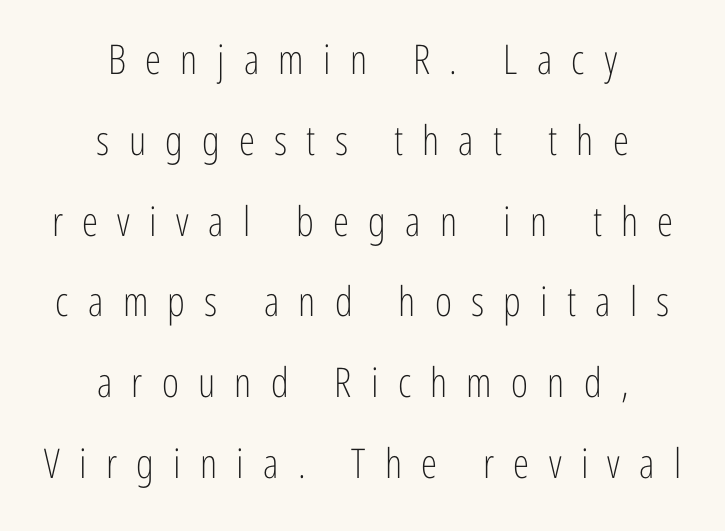
Q: Is the text bold? A: No.
Q: Is the text italic (slanted)? A: No, it is upright.
Q: Is the typeface a serif or a sans-serif typeface? A: Sans-serif.
Q: Is the text underlined? A: No.
Q: How is the paragraph aligned? A: Centered.
Q: Is the spacing between letters normal or unusually wide? A: Unusually wide.
Q: Is the spacing between lines tight, normal or loose? A: Loose.
Q: Width (condensed, normal, or wide)? A: Condensed.
Q: Stroke contrast? A: Low.
Q: x-height? A: Medium.
Q: Monospaced? A: No.
